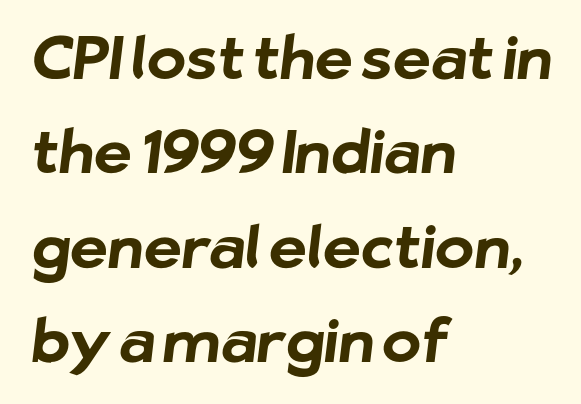
The image shows 59 px bold sans-serif type; set left-aligned, normal line spacing (1.6x), normal letter spacing, not underlined; low stroke contrast and a medium x-height.
